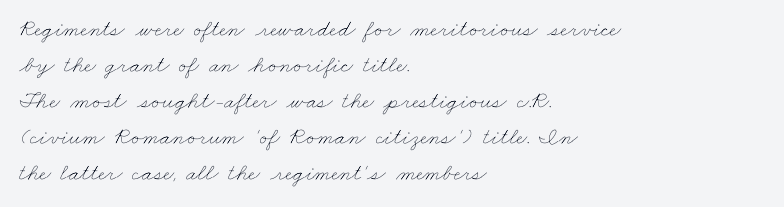
The characters are drawn with everyday or finer stroke widths. This sample is left-justified, so line endings fall wherever the words run out. Successive baselines arrive at the customary interval. Short note: letters normally spaced.
